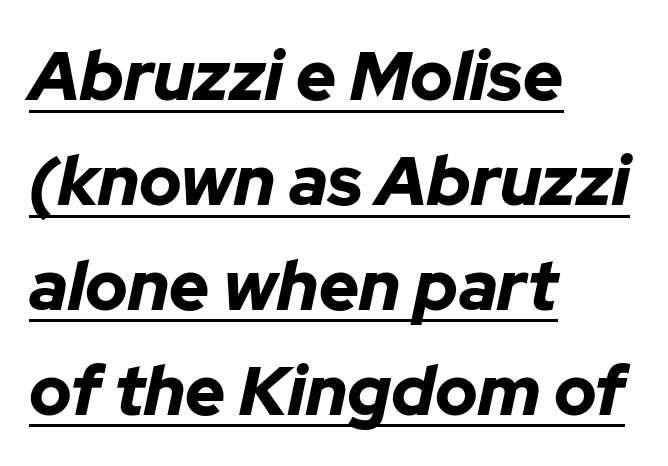
{"italic": "yes", "lean": "right", "slant_degrees": 12, "bold": "yes", "weight": "bold", "width": "normal", "stroke_contrast": "low", "x_height": "medium", "monospaced": "no", "underline": "yes", "align": "left", "line_spacing": "normal", "line_spacing_ratio": 1.52, "letter_spacing": "normal", "letter_spacing_em": 0.0, "glyph_px": 69}
